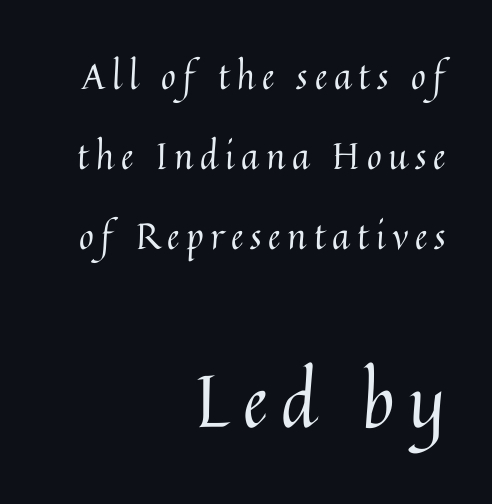
The letters advance in unequal steps, a hallmark of proportional type. Counters stay open thanks to moderate or lighter strokes. The zone under the glyphs is completely vacant. Short and long lines alike share a common ending point at right. The line-height multiplier appears high, well above default.
